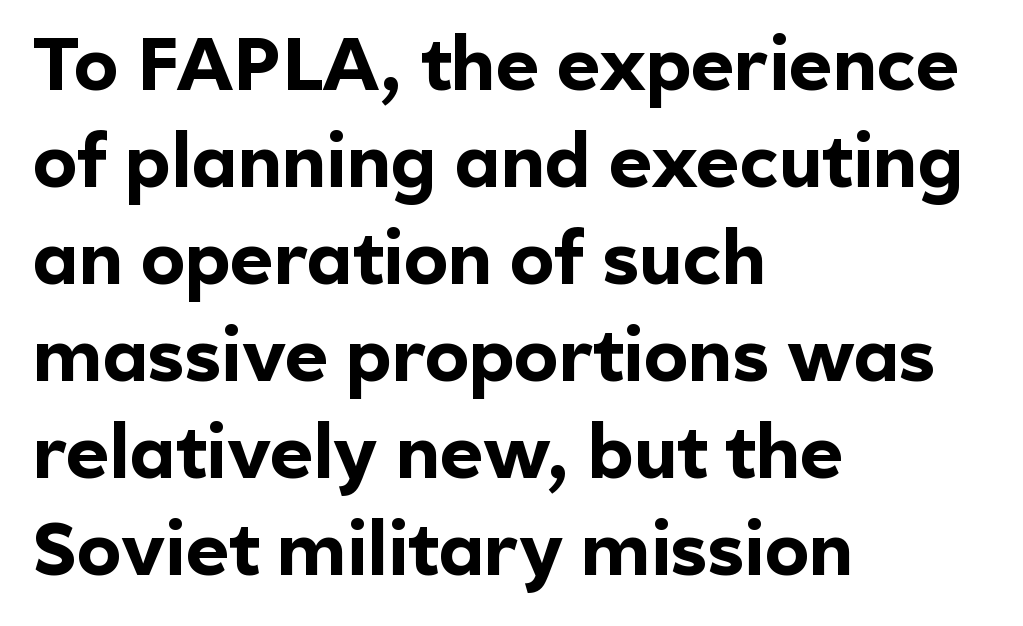
Q: Is the text bold? A: Yes.
Q: Is the text italic (slanted)? A: No, it is upright.
Q: Is the typeface a serif or a sans-serif typeface? A: Sans-serif.
Q: Is the text underlined? A: No.
Q: How is the paragraph aligned? A: Left-aligned.
Q: Is the spacing between letters normal or unusually wide? A: Normal.
Q: Is the spacing between lines tight, normal or loose? A: Normal.
Q: Width (condensed, normal, or wide)? A: Normal.
Q: x-height? A: Medium.
Q: Monospaced? A: No.
